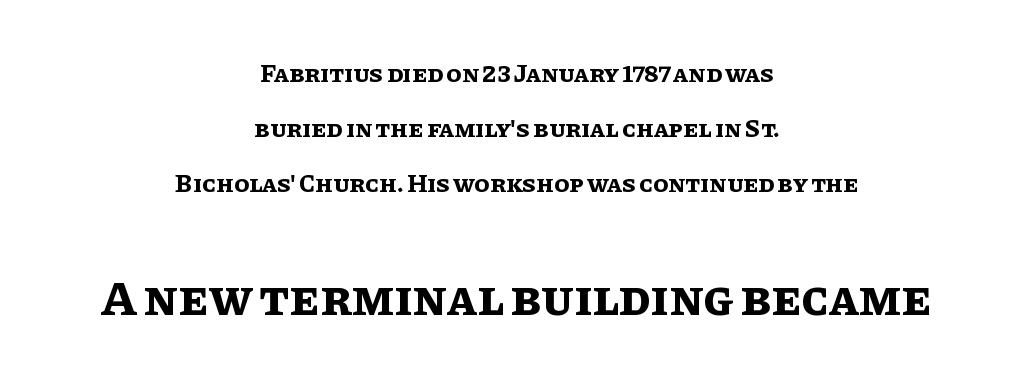
You could not count columns in this text — the font is proportionally spaced. The rendering enlarges the type as you move from the upper chunk to the lower. These lines keep a tight, regular rhythm from letter to letter. Loosely led — the rows are spread out. Honestly, there is no underline to notice here at all.
